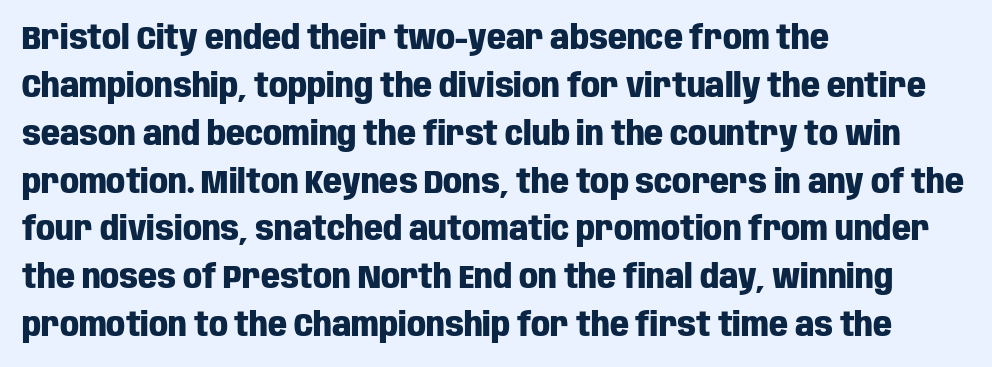
{"serif": "no", "italic": "no", "bold": "yes", "weight": "heavy", "width": "condensed", "stroke_contrast": "low", "x_height": "large", "monospaced": "no", "underline": "no", "align": "left", "line_spacing": "normal", "line_spacing_ratio": 1.45, "letter_spacing": "normal", "letter_spacing_em": 0.0, "glyph_px": 33}
